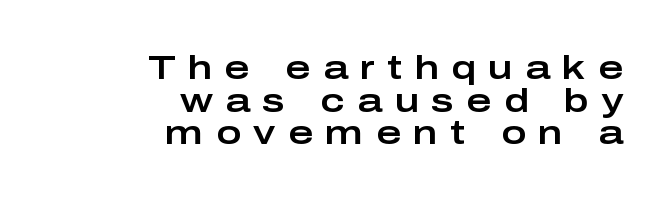
{"serif": "no", "italic": "no", "width": "wide", "stroke_contrast": "low", "x_height": "medium", "monospaced": "no", "underline": "no", "align": "right", "line_spacing": "tight", "line_spacing_ratio": 0.96, "letter_spacing": "wide", "letter_spacing_em": 0.36, "glyph_px": 34}
